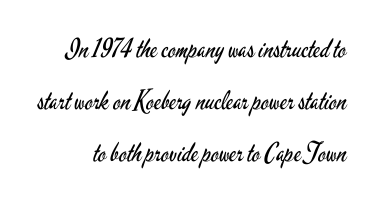
{"bold": "no", "underline": "no", "line_spacing": "loose", "line_spacing_ratio": 2.0, "letter_spacing": "normal", "letter_spacing_em": 0.0, "glyph_px": 26}
